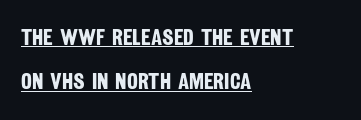
The image shows 23 px bold type; set left-aligned, loose line spacing (1.92x), normal letter spacing, underlined.
